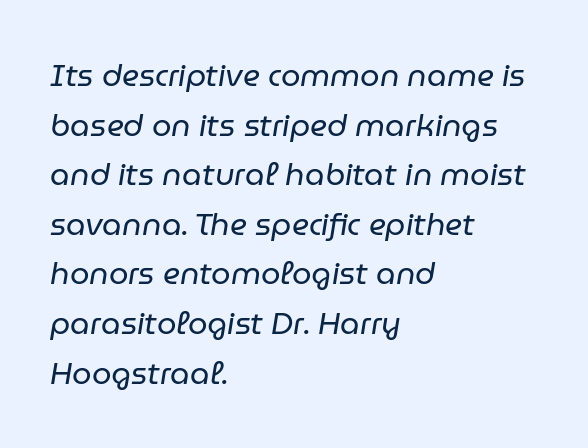
The image shows 31 px regular-weight type, italic (leaning right); set left-aligned, normal line spacing (1.6x), normal letter spacing, not underlined; low stroke contrast and a medium x-height.
